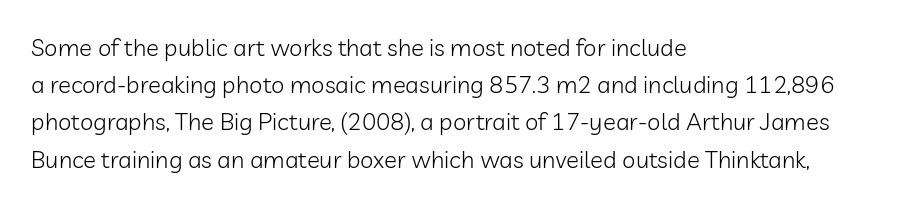
{"italic": "no", "bold": "no", "underline": "no", "align": "left", "line_spacing": "normal", "line_spacing_ratio": 1.55, "letter_spacing": "normal", "letter_spacing_em": 0.0, "glyph_px": 24}
